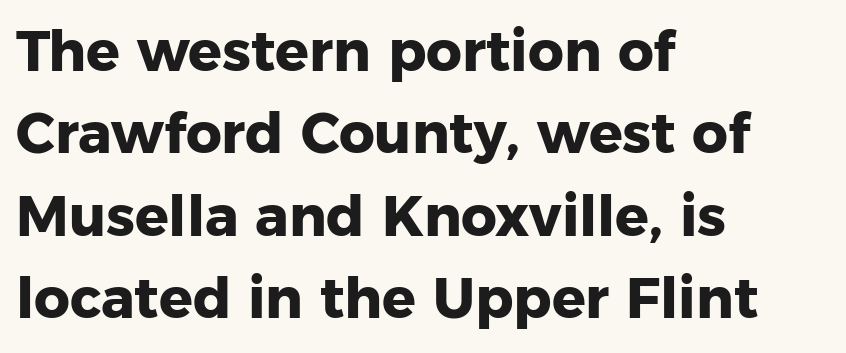
Q: Is the text bold? A: Yes.
Q: Is the text italic (slanted)? A: No, it is upright.
Q: Is the typeface a serif or a sans-serif typeface? A: Sans-serif.
Q: Is the text underlined? A: No.
Q: How is the paragraph aligned? A: Left-aligned.
Q: Is the spacing between letters normal or unusually wide? A: Normal.
Q: Is the spacing between lines tight, normal or loose? A: Normal.
Q: Width (condensed, normal, or wide)? A: Normal.
Q: Stroke contrast? A: Low.
Q: x-height? A: Medium.
Q: Monospaced? A: No.
